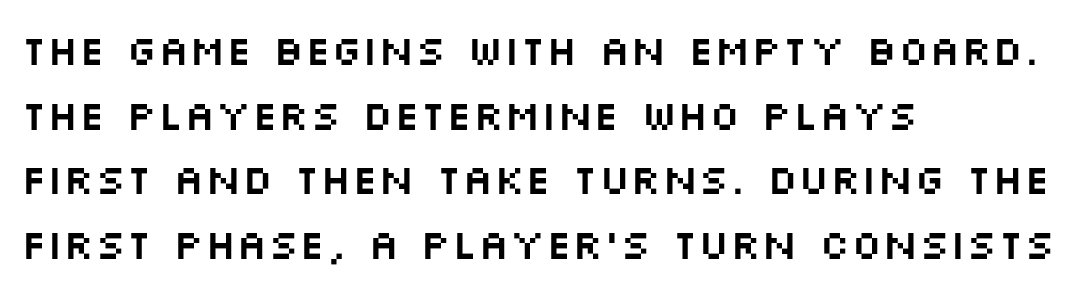
The image shows 42 px wide sans-serif type, upright; set left-aligned, normal line spacing (1.54x), normal letter spacing, not underlined; medium stroke contrast and a large x-height.
